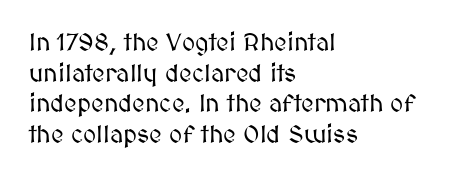
{"italic": "no", "underline": "no", "align": "left", "line_spacing_ratio": 1.23, "letter_spacing": "normal", "letter_spacing_em": 0.0, "glyph_px": 25}
